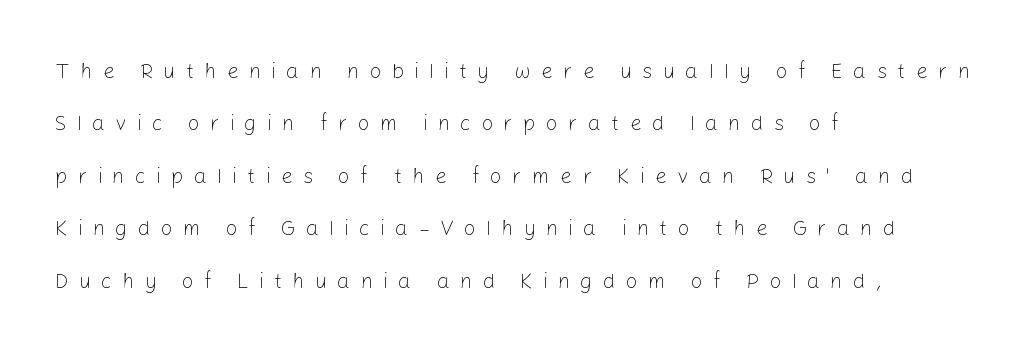
Q: Is the text bold? A: No.
Q: Is the text italic (slanted)? A: No, it is upright.
Q: Is the text underlined? A: No.
Q: How is the paragraph aligned? A: Left-aligned.
Q: Is the spacing between letters normal or unusually wide? A: Unusually wide.
Q: Is the spacing between lines tight, normal or loose? A: Loose.
